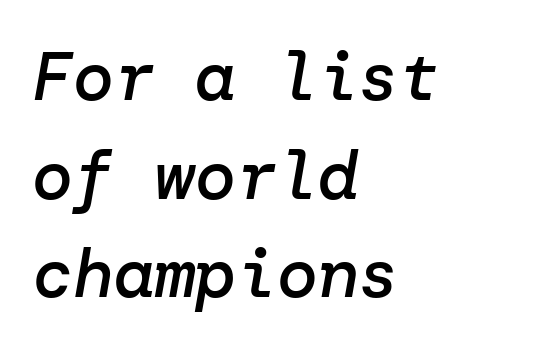
Q: Is the text bold? A: Semi-bold.
Q: Is the text italic (slanted)? A: Yes, it leans right by about 10 degrees.
Q: Is the text underlined? A: No.
Q: How is the paragraph aligned? A: Left-aligned.
Q: Is the spacing between letters normal or unusually wide? A: Normal.
Q: Is the spacing between lines tight, normal or loose? A: Normal.
Q: Width (condensed, normal, or wide)? A: Normal.
Q: Stroke contrast? A: Low.
Q: x-height? A: Medium.
